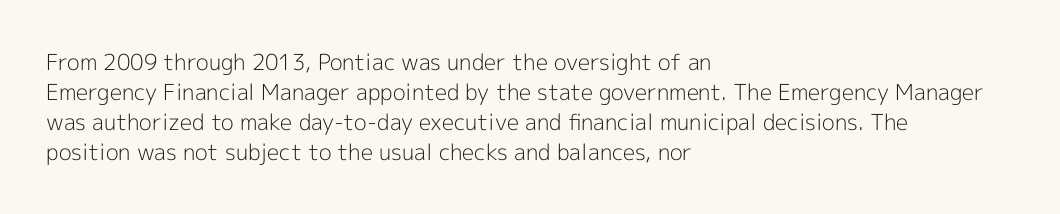
Q: Is the text bold? A: No.
Q: Is the text italic (slanted)? A: No, it is upright.
Q: Is the text underlined? A: No.
Q: How is the paragraph aligned? A: Left-aligned.
Q: Is the spacing between letters normal or unusually wide? A: Normal.
Q: Is the spacing between lines tight, normal or loose? A: Normal.
